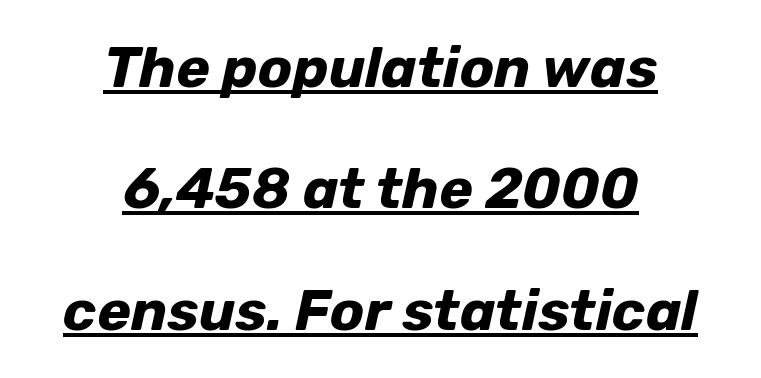
{"italic": "yes", "lean": "right", "slant_degrees": 12, "bold": "yes", "weight": "bold", "width": "normal", "stroke_contrast": "low", "x_height": "medium", "monospaced": "no", "underline": "yes", "align": "center", "line_spacing": "loose", "line_spacing_ratio": 2.13, "letter_spacing": "normal", "letter_spacing_em": 0.0, "glyph_px": 57}
